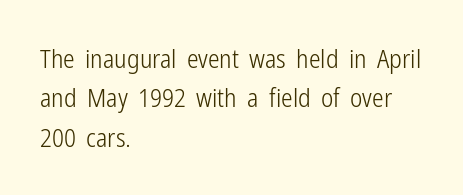
The image shows 26 px text type, upright; set left-aligned, normal line spacing (1.51x), normal letter spacing, not underlined.
